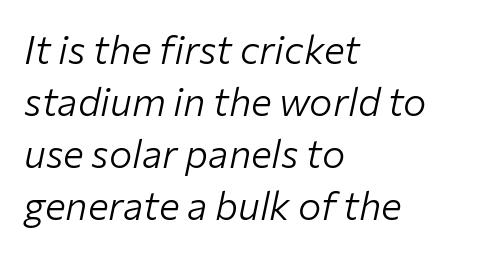
{"italic": "yes", "lean": "right", "slant_degrees": 12, "bold": "no", "weight": "light", "width": "normal", "stroke_contrast": "low", "x_height": "medium", "monospaced": "no", "underline": "no", "align": "left", "line_spacing": "normal", "line_spacing_ratio": 1.33, "letter_spacing": "normal", "letter_spacing_em": 0.0, "glyph_px": 39}
